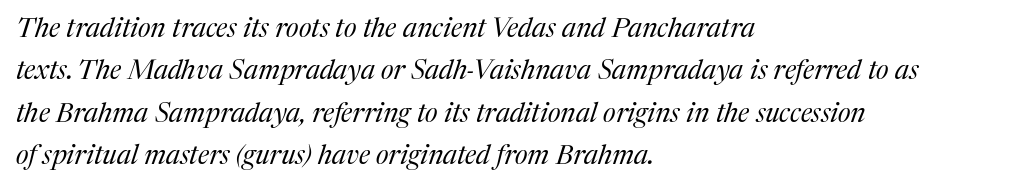
The image shows 27 px text type, italic (leaning right); set left-aligned, normal line spacing (1.57x), normal letter spacing, not underlined.
